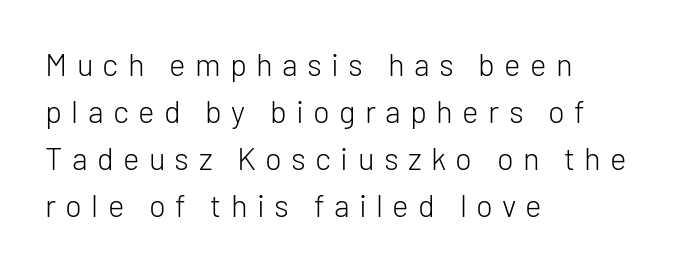
Nothing sits at the stroke ends, so this counts as sans-serif. Looks like regular typesetting: each glyph gets only the width it needs. Caption: multi-line text, flush left, ragged right. Is the type heavy? It reads as light-to-regular instead.
